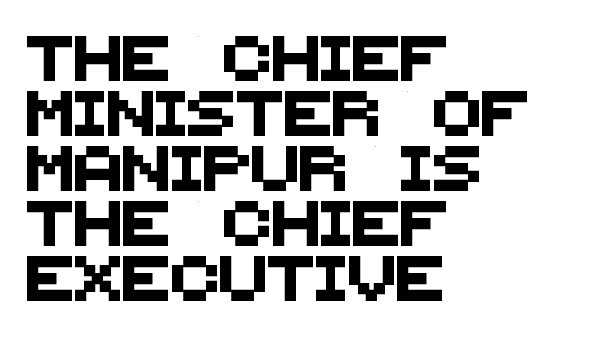
The image shows 45 px sans-serif type; set left-aligned, line spacing 1.22x, normal letter spacing, not underlined; medium stroke contrast and a large x-height.
